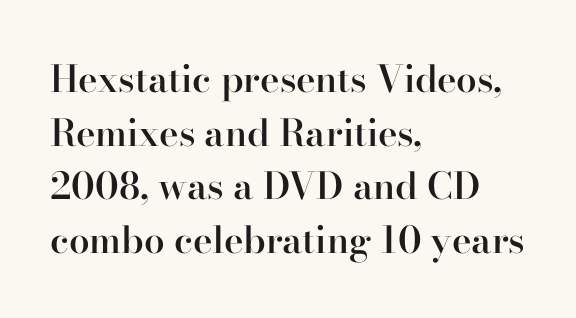
{"serif": "yes", "italic": "no", "bold": "semi", "weight": "semibold", "width": "normal", "stroke_contrast": "high", "x_height": "small", "monospaced": "no", "underline": "no", "align": "left", "line_spacing": "normal", "line_spacing_ratio": 1.45, "letter_spacing": "normal", "letter_spacing_em": 0.0, "glyph_px": 37}
